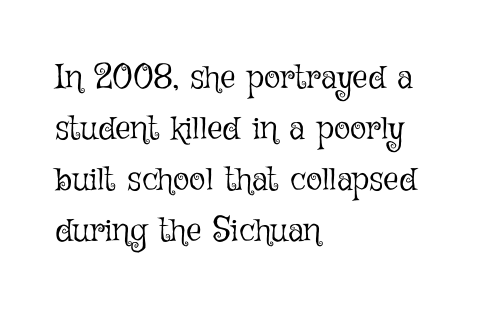
The image shows 34 px light type, upright; set left-aligned, normal line spacing (1.5x), normal letter spacing, not underlined; low stroke contrast and a medium x-height.
